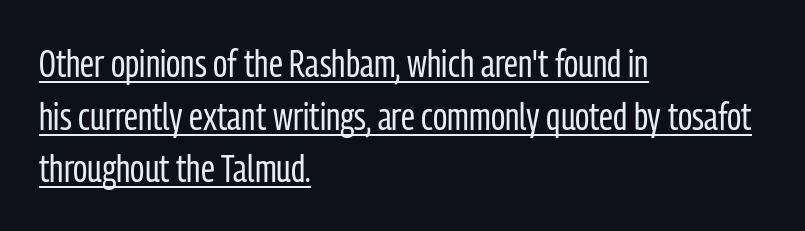
The image shows 39 px regular-weight, condensed sans-serif type, upright; set left-aligned, normal line spacing (1.35x), normal letter spacing, underlined; low stroke contrast and a medium x-height.
